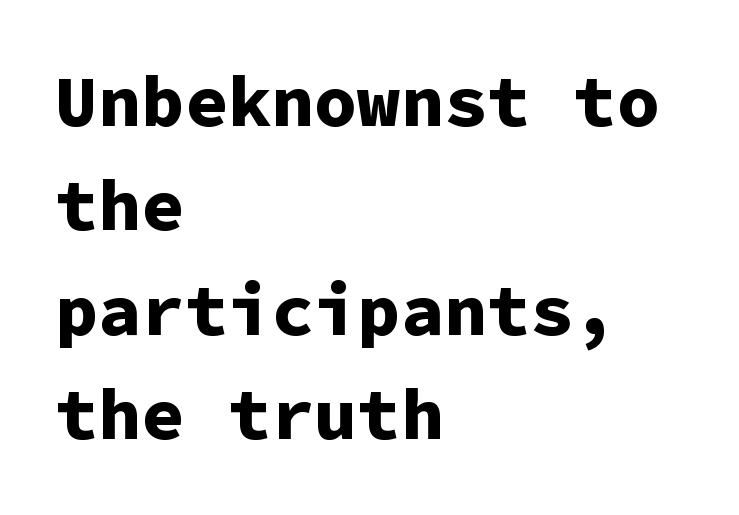
The image shows 72 px bold sans-serif type, upright, monospaced; set left-aligned, normal line spacing (1.45x), normal letter spacing, not underlined; low stroke contrast and a medium x-height.
